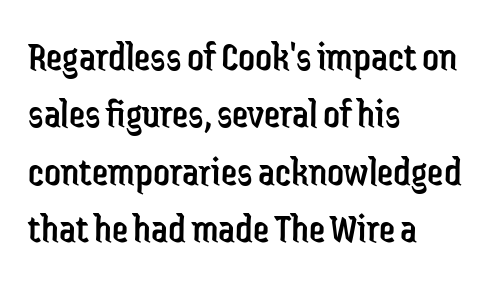
{"serif": "no", "italic": "no", "bold": "no", "weight": "regular", "width": "condensed", "stroke_contrast": "low", "x_height": "medium", "monospaced": "no", "underline": "no", "align": "left", "line_spacing": "normal", "line_spacing_ratio": 1.4, "letter_spacing": "normal", "letter_spacing_em": 0.0, "glyph_px": 41}
